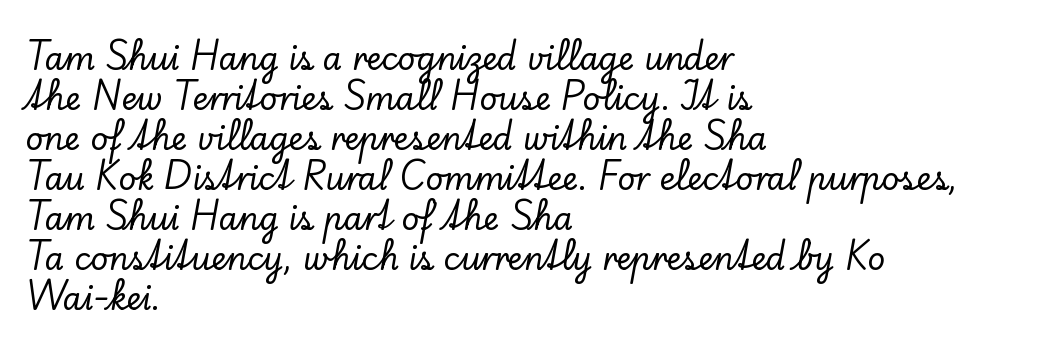
This is serif lettering, the kind often seen in printed books. You could not count columns in this text — the font is proportionally spaced. The glyphs are unaccompanied by any horizontal stroke below them. The compositor pushed each line to the left boundary.
